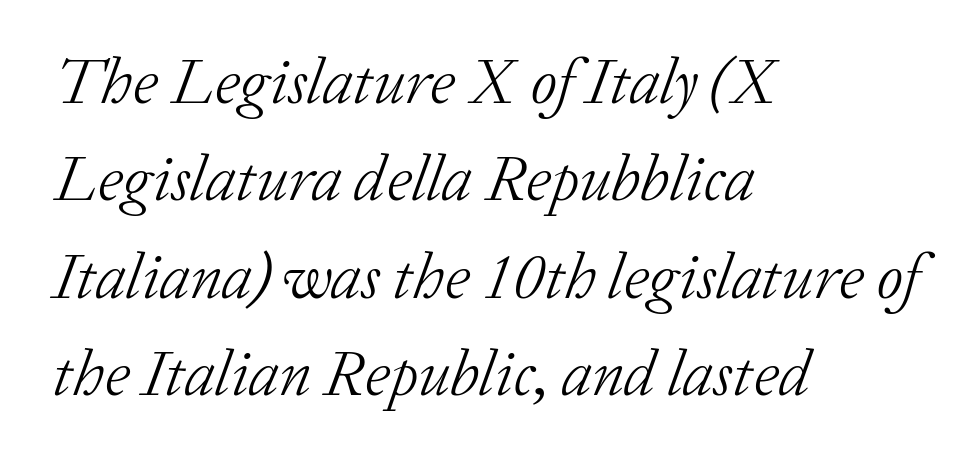
Q: Is the text bold? A: No.
Q: Is the text italic (slanted)? A: Yes, it leans right by about 20 degrees.
Q: Is the typeface a serif or a sans-serif typeface? A: Serif.
Q: Is the text underlined? A: No.
Q: How is the paragraph aligned? A: Left-aligned.
Q: Is the spacing between letters normal or unusually wide? A: Normal.
Q: Is the spacing between lines tight, normal or loose? A: Normal.
Q: Width (condensed, normal, or wide)? A: Normal.
Q: Stroke contrast? A: Low.
Q: x-height? A: Medium.
Q: Monospaced? A: No.
